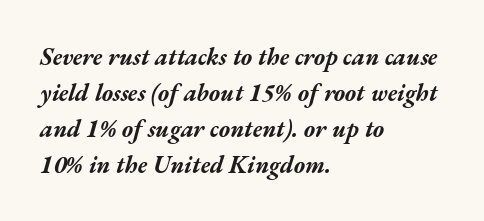
Q: Is the text bold? A: Yes.
Q: Is the text italic (slanted)? A: Yes, it leans right by about 17 degrees.
Q: Is the text underlined? A: No.
Q: How is the paragraph aligned? A: Left-aligned.
Q: Is the spacing between letters normal or unusually wide? A: Normal.
Q: Is the spacing between lines tight, normal or loose? A: Normal.
